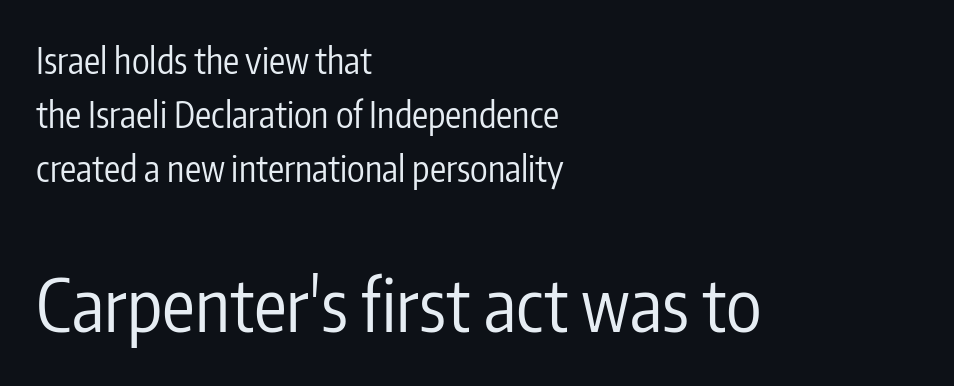
{"serif": "no", "italic": "no", "bold": "no", "weight": "regular", "width": "condensed", "stroke_contrast": "low", "x_height": "medium", "monospaced": "no", "underline": "no", "align": "left", "line_spacing": "normal", "line_spacing_ratio": 1.5, "letter_spacing": "normal", "letter_spacing_em": 0.0, "larger_block": "second", "size_ratio": 2.03, "glyph_px": 73}
